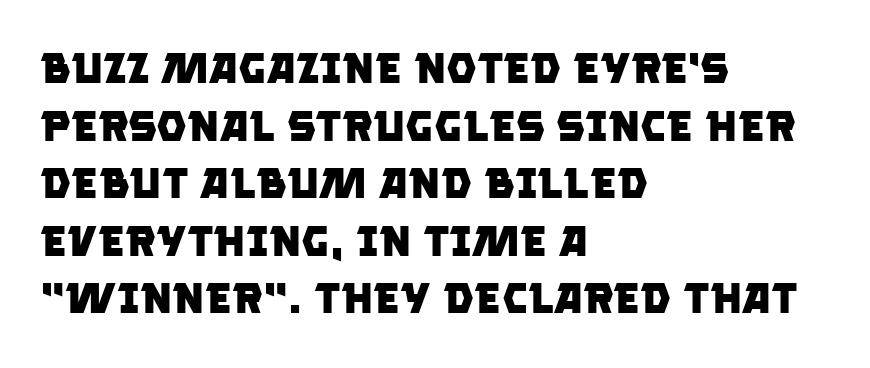
The image shows 43 px heavy sans-serif type; set left-aligned, normal line spacing (1.34x), normal letter spacing, not underlined; low stroke contrast and a large x-height.
